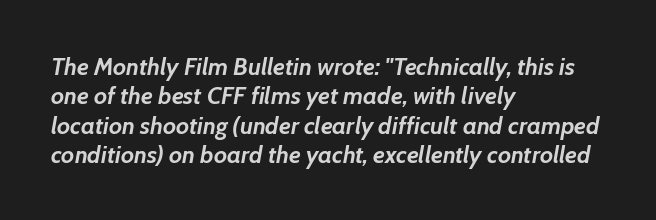
The rendering keeps characters at their native spacing. The typesetting leans heavy: a genuine bold. You can tell it's italic because the verticals aren't actually vertical. Where is the straight margin? On the left. Bare-footed words on every line.
